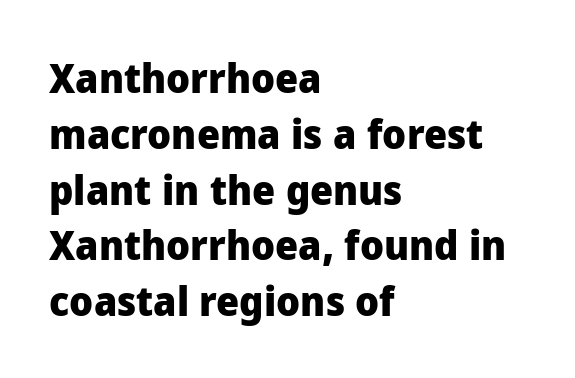
The image shows 41 px heavy sans-serif type, upright; set left-aligned, normal line spacing (1.36x), normal letter spacing, not underlined; low stroke contrast and a medium x-height.
